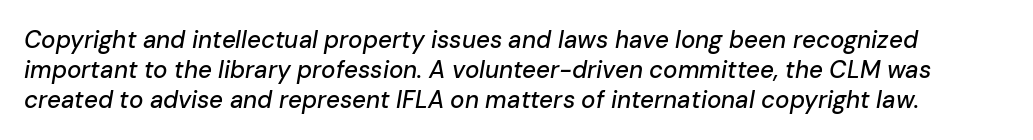
Q: Is the text italic (slanted)? A: Yes, it leans right by about 10 degrees.
Q: Is the text underlined? A: No.
Q: Is the spacing between letters normal or unusually wide? A: Normal.
Q: Is the spacing between lines tight, normal or loose? A: Normal.
